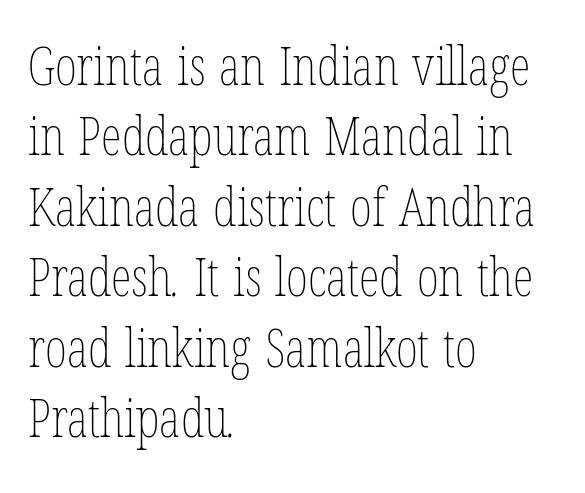
The image shows 53 px thin, condensed type; set left-aligned, normal line spacing (1.33x), normal letter spacing, not underlined; low stroke contrast and a medium x-height.
